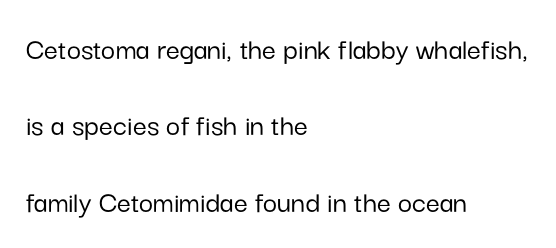
The image shows 31 px sans-serif type, upright; set left-aligned, loose line spacing (2.46x), normal letter spacing, not underlined; low stroke contrast and a medium x-height.
